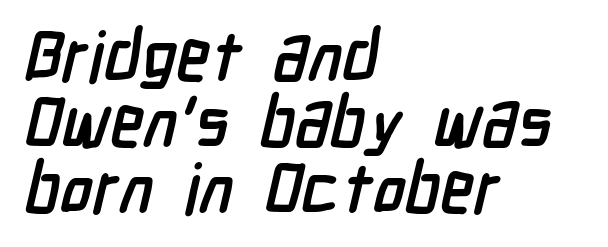
This sample has the flowing, uneven cadence of proportional lettering. The foot of each line stays bare and open. Successive baselines arrive quickly, one right under another. Heavy-handed strokes throughout: this text is bold. The type is set solid horizontally, with unmodified tracking.
